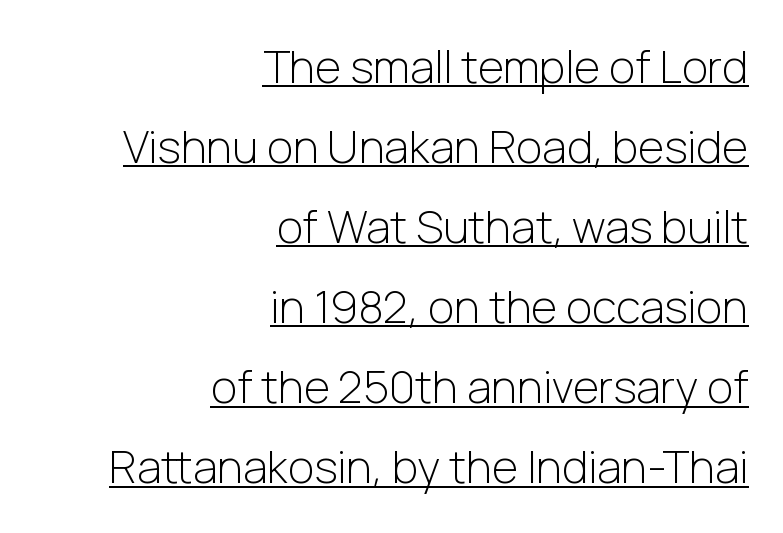
It's the straight-up-and-down kind of type. These lines keep a tight, regular rhythm from letter to letter. Examine the stroke ends and you'll find no serifs. Decoration check: the copy is underlined.
